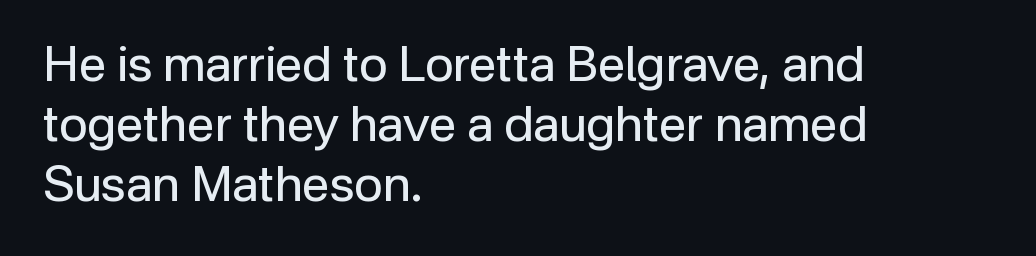
No chunkiness to these letters — they're not bold. Has an underline been added? It has not. Italic? Not at all — the glyphs are vertical. Honestly, the letter spacing is just normal — you wouldn't notice it. This rendering uses left alignment, leaving the right contour irregular. Check where the strokes stop: nothing finishes them off — pure sans.
